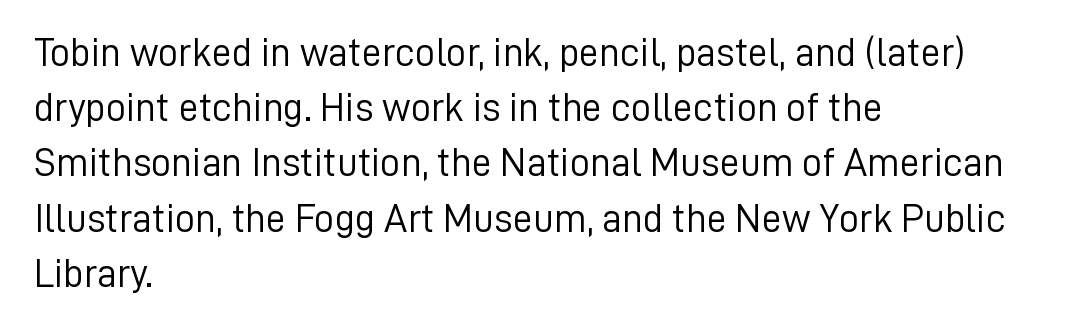
Are there feet on the stems? There aren't — it's a sans. Standard letterfit; no display-style spreading of the glyphs. In terms of leading, this rendering sits right in the middle. Ascenders rise straight up at ninety degrees.
